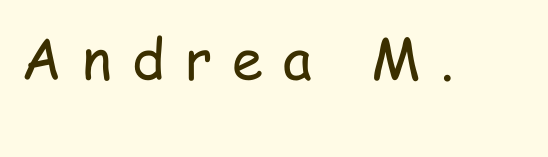
Q: Is the text bold? A: No.
Q: Is the text italic (slanted)? A: No, it is upright.
Q: Is the typeface a serif or a sans-serif typeface? A: Sans-serif.
Q: Is the text underlined? A: No.
Q: Is the spacing between letters normal or unusually wide? A: Unusually wide.
Q: Width (condensed, normal, or wide)? A: Condensed.
Q: Stroke contrast? A: Low.
Q: x-height? A: Medium.
Q: Monospaced? A: No.
